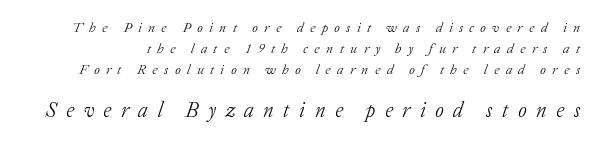
Q: Is the text bold? A: No.
Q: Is the text italic (slanted)? A: Yes, it leans right by about 20 degrees.
Q: Is the text underlined? A: No.
Q: Is the spacing between letters normal or unusually wide? A: Unusually wide.
Q: Is the spacing between lines tight, normal or loose? A: Normal.
Q: Which block of text is set in a larger size, the first (top) or the second (bottom)? A: The second (bottom) one.
